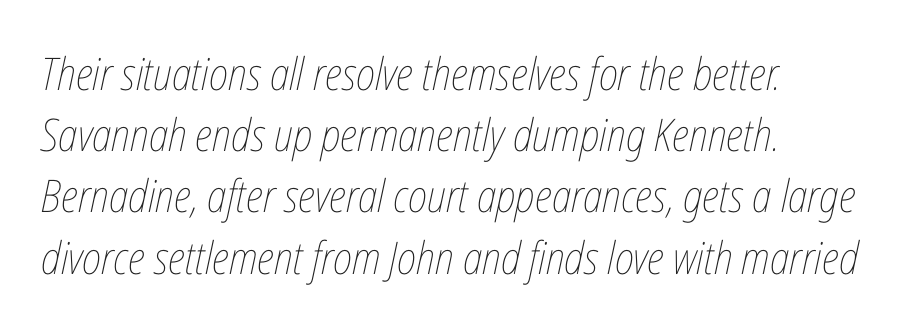
Q: Is the text bold? A: No.
Q: Is the text italic (slanted)? A: Yes, it leans right by about 12 degrees.
Q: Is the text underlined? A: No.
Q: How is the paragraph aligned? A: Left-aligned.
Q: Is the spacing between letters normal or unusually wide? A: Normal.
Q: Is the spacing between lines tight, normal or loose? A: Normal.
Q: Width (condensed, normal, or wide)? A: Condensed.
Q: Stroke contrast? A: Low.
Q: x-height? A: Medium.
Q: Monospaced? A: No.
